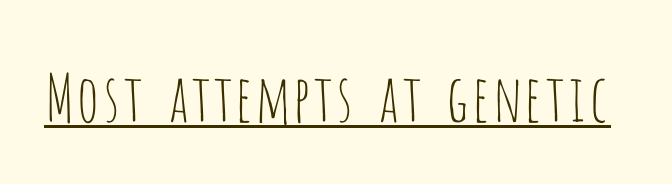
{"serif": "no", "italic": "no", "bold": "no", "weight": "thin", "width": "condensed", "stroke_contrast": "low", "x_height": "large", "monospaced": "no", "underline": "yes", "letter_spacing": "normal", "letter_spacing_em": 0.0, "glyph_px": 65}
